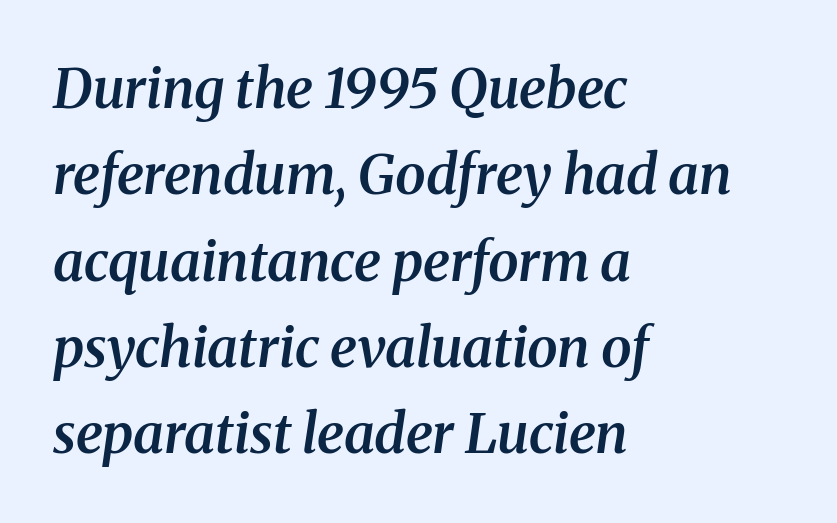
Q: Is the text bold? A: Semi-bold.
Q: Is the text italic (slanted)? A: Yes, it leans right by about 8 degrees.
Q: Is the typeface a serif or a sans-serif typeface? A: Serif.
Q: Is the text underlined? A: No.
Q: How is the paragraph aligned? A: Left-aligned.
Q: Is the spacing between letters normal or unusually wide? A: Normal.
Q: Is the spacing between lines tight, normal or loose? A: Normal.
Q: Width (condensed, normal, or wide)? A: Normal.
Q: Stroke contrast? A: Medium.
Q: x-height? A: Medium.
Q: Monospaced? A: No.
